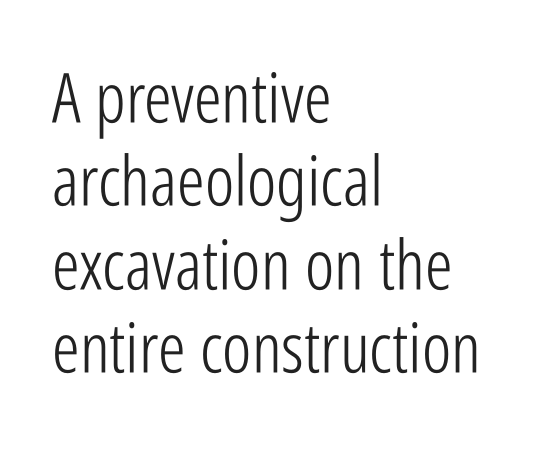
{"serif": "no", "italic": "no", "bold": "no", "weight": "light", "width": "condensed", "stroke_contrast": "low", "x_height": "medium", "monospaced": "no", "underline": "no", "align": "left", "line_spacing_ratio": 1.21, "letter_spacing": "normal", "letter_spacing_em": 0.0, "glyph_px": 69}
